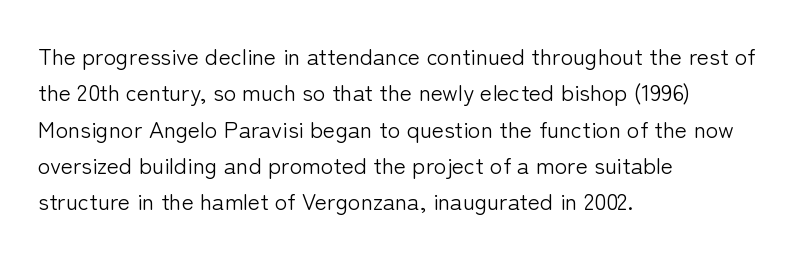
Q: Is the text bold? A: No.
Q: Is the text italic (slanted)? A: No, it is upright.
Q: Is the text underlined? A: No.
Q: How is the paragraph aligned? A: Left-aligned.
Q: Is the spacing between letters normal or unusually wide? A: Normal.
Q: Is the spacing between lines tight, normal or loose? A: Normal.
